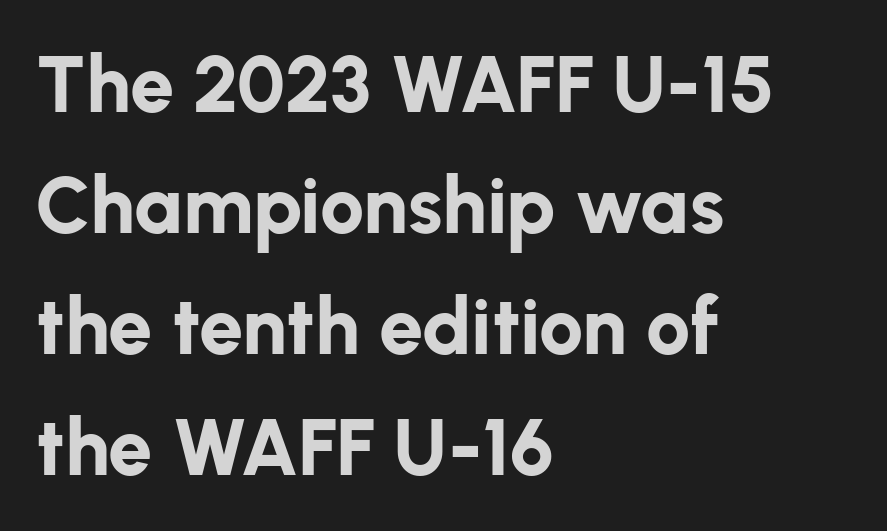
The image shows 79 px bold sans-serif type, upright; set left-aligned, normal line spacing (1.53x), normal letter spacing, not underlined; low stroke contrast and a medium x-height.
